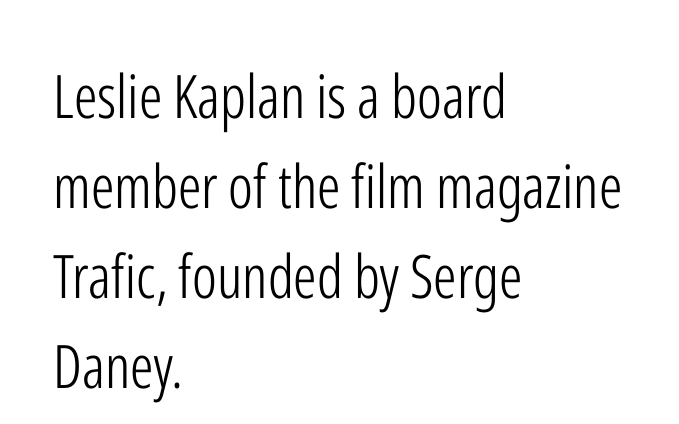
Each new line begins a customary step beneath the previous one. Tall strokes in this sample are plumb rather than angled. A student would call this left alignment; a typographer would say flush left, rag right. Check the space under the baseline: it is left empty. Is this a sans? Yes — the strokes have no serifs. Heft: none added — not bold.
